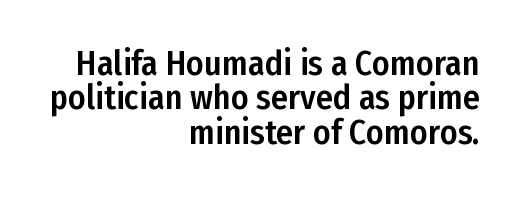
When letters stand straight like this, we call the style roman or upright. The typeface chosen for these lines omits serifs. Do the characters align in a grid? No, the font is proportional. Spacing between characters is what you'd get straight out of the box. Reading down the column, the eye jumps only a short way to each next line.
